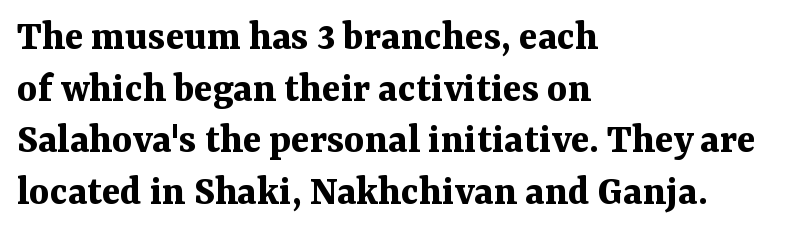
Observe the ordinary spacing: letters are neighbours, not strangers. The face used here is proportionally spaced, like ordinary book or web type. Anything drawn beneath the words? Only blank space. These lines are set flush left with a ragged right edge.
